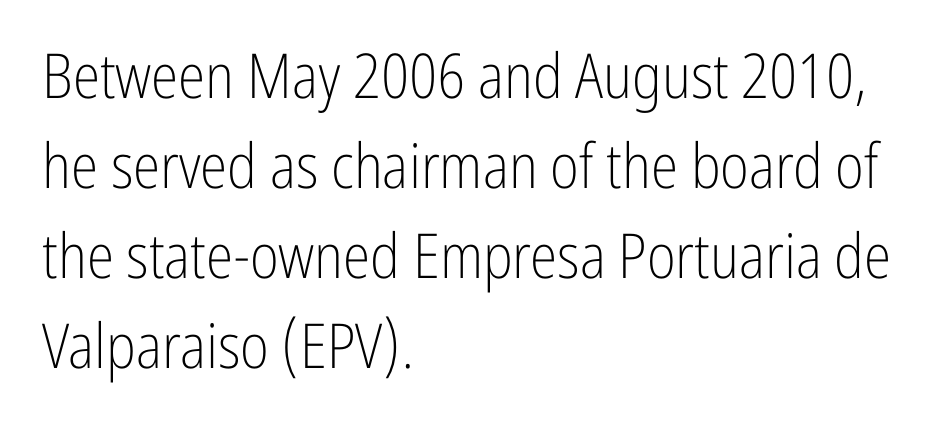
Each stroke keeps to a modest, everyday thickness or less. Here the designer chose a conventional face with non-uniform glyph widths. The vertical gap from one line to the next is medium. Any mark beneath the type? The region is blank. The face used here is rendered with its standard letterfit. This sample uses a sans-serif face.
